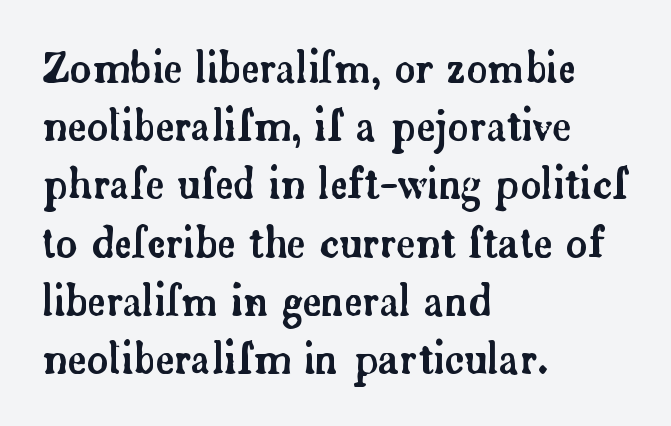
{"serif": "yes", "italic": "no", "width": "normal", "stroke_contrast": "low", "x_height": "small", "monospaced": "no", "underline": "no", "align": "left", "line_spacing": "normal", "line_spacing_ratio": 1.42, "letter_spacing": "normal", "letter_spacing_em": 0.0, "glyph_px": 41}
